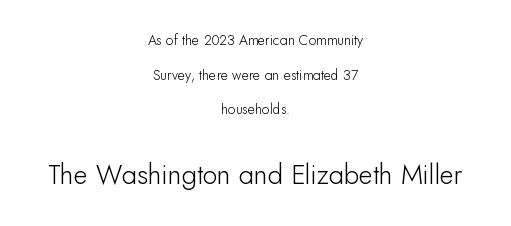
A student would call this center alignment; a typographer would say set centered. Just letters on the line, the space beneath them empty. You can tell it's not italic because the verticals are truly vertical. Of the two passages, the one underneath uses the larger point size.
